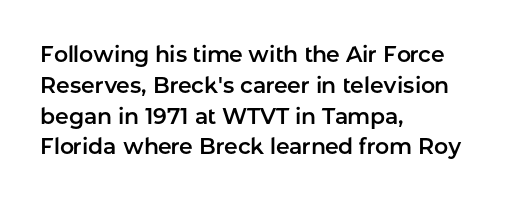
{"italic": "no", "underline": "no", "align": "left", "line_spacing": "normal", "line_spacing_ratio": 1.4, "letter_spacing": "normal", "letter_spacing_em": 0.0, "glyph_px": 22}
